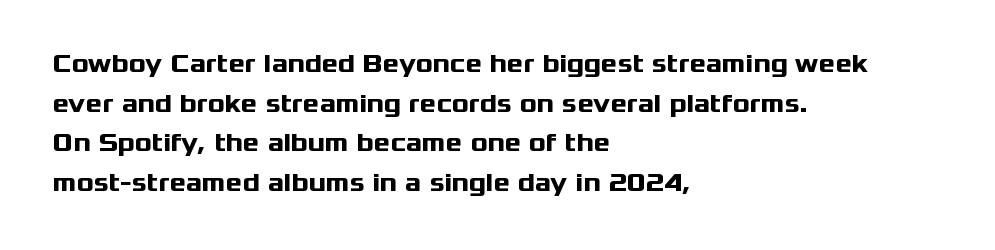
The image shows 25 px bold type, upright; set left-aligned, normal line spacing (1.59x), normal letter spacing, not underlined.
